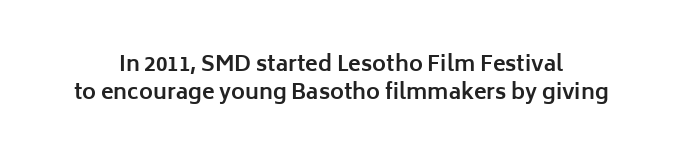
{"italic": "no", "bold": "yes", "underline": "no", "line_spacing": "normal", "line_spacing_ratio": 1.33, "letter_spacing": "normal", "letter_spacing_em": 0.0, "glyph_px": 21}
